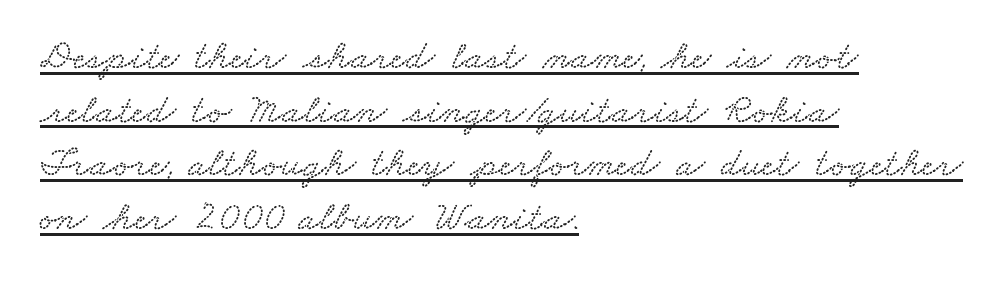
Q: Is the text underlined? A: Yes.
Q: How is the paragraph aligned? A: Left-aligned.
Q: Is the spacing between letters normal or unusually wide? A: Normal.
Q: Is the spacing between lines tight, normal or loose? A: Normal.
Q: Width (condensed, normal, or wide)? A: Wide.
Q: Stroke contrast? A: Low.
Q: x-height? A: Small.
Q: Monospaced? A: No.
